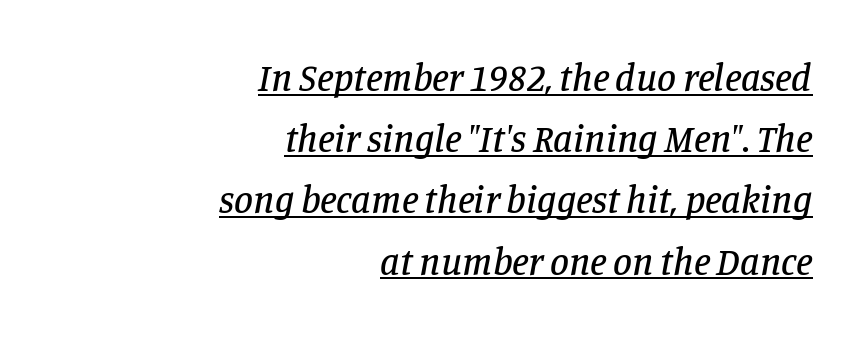
Q: Is the text italic (slanted)? A: Yes, it leans right by about 11 degrees.
Q: Is the typeface a serif or a sans-serif typeface? A: Serif.
Q: Is the text underlined? A: Yes.
Q: How is the paragraph aligned? A: Right-aligned.
Q: Is the spacing between letters normal or unusually wide? A: Normal.
Q: Is the spacing between lines tight, normal or loose? A: Normal.
Q: Width (condensed, normal, or wide)? A: Normal.
Q: Stroke contrast? A: Low.
Q: x-height? A: Large.
Q: Monospaced? A: No.
